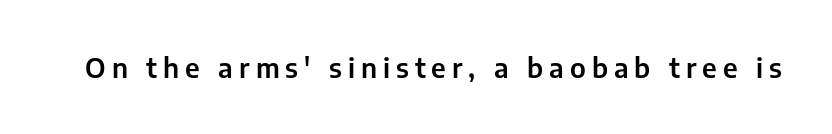
The image shows 27 px text type, upright; set unusually wide letter spacing (+0.22 em), not underlined.
